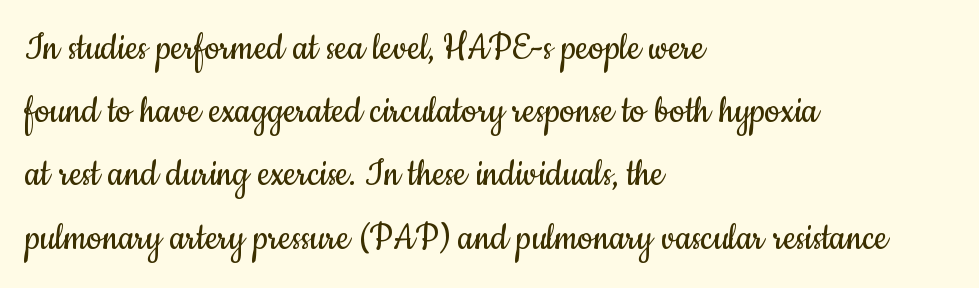
The text was rendered using a sans face with plain stroke endings. Note the varied advance widths — an 'i' is clearly narrower than an 'm'. Rows of type keep a routine distance in the vertical direction. These glyphs show unthickened strokes, regular width or finer.
